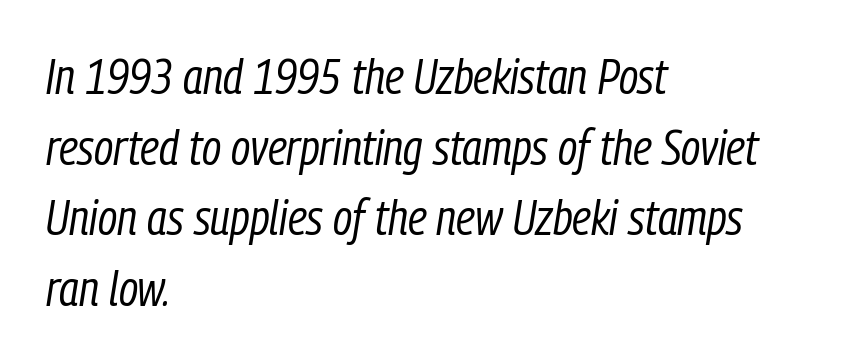
The image shows 49 px regular-weight, condensed type, italic (leaning right); set left-aligned, normal line spacing (1.44x), normal letter spacing, not underlined; low stroke contrast and a medium x-height.
